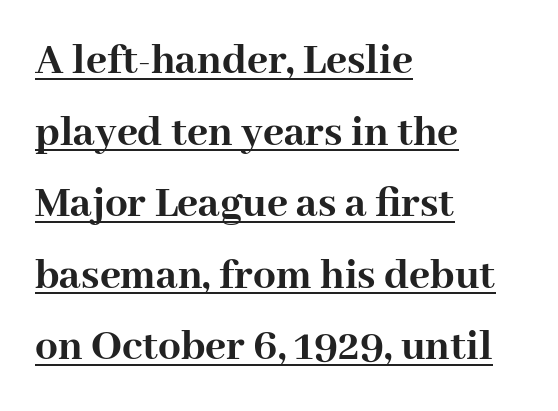
The image shows 45 px semibold serif type, upright; set left-aligned, normal line spacing (1.59x), normal letter spacing, underlined; high stroke contrast and a medium x-height.
